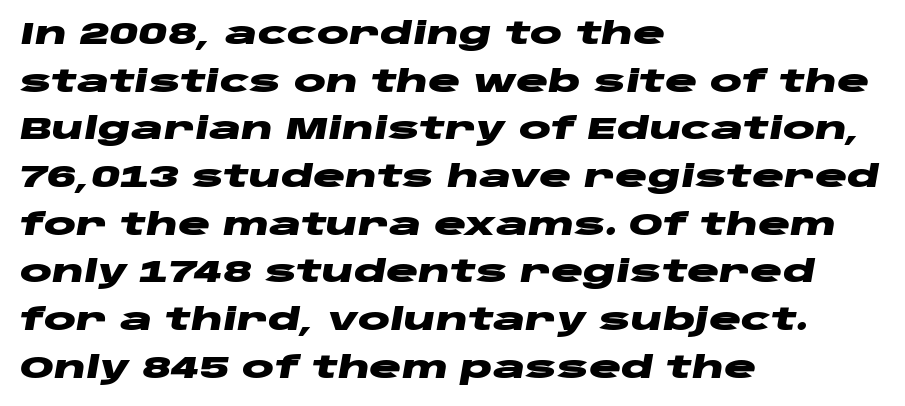
The image shows 30 px heavy, wide type, italic (leaning right); set left-aligned, normal line spacing (1.59x), normal letter spacing, not underlined; low stroke contrast and a large x-height.
